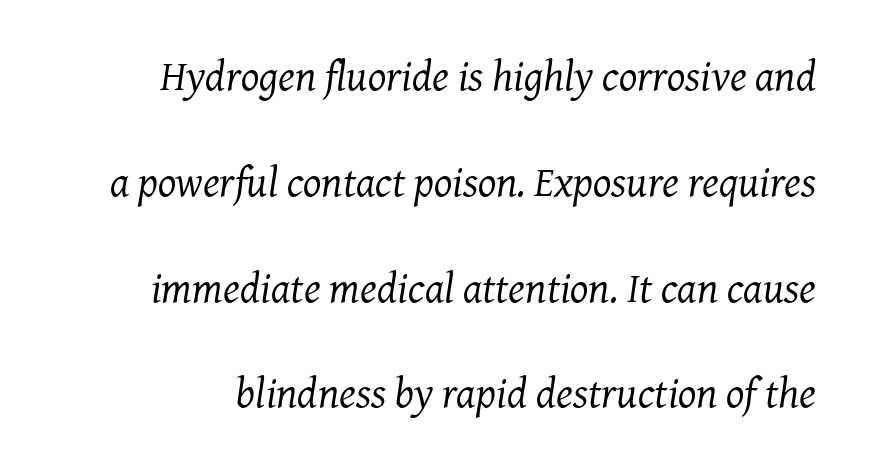
The image shows 43 px regular-weight serif type, italic (leaning right); set loose line spacing (2.46x), normal letter spacing, not underlined; medium stroke contrast and a medium x-height.
